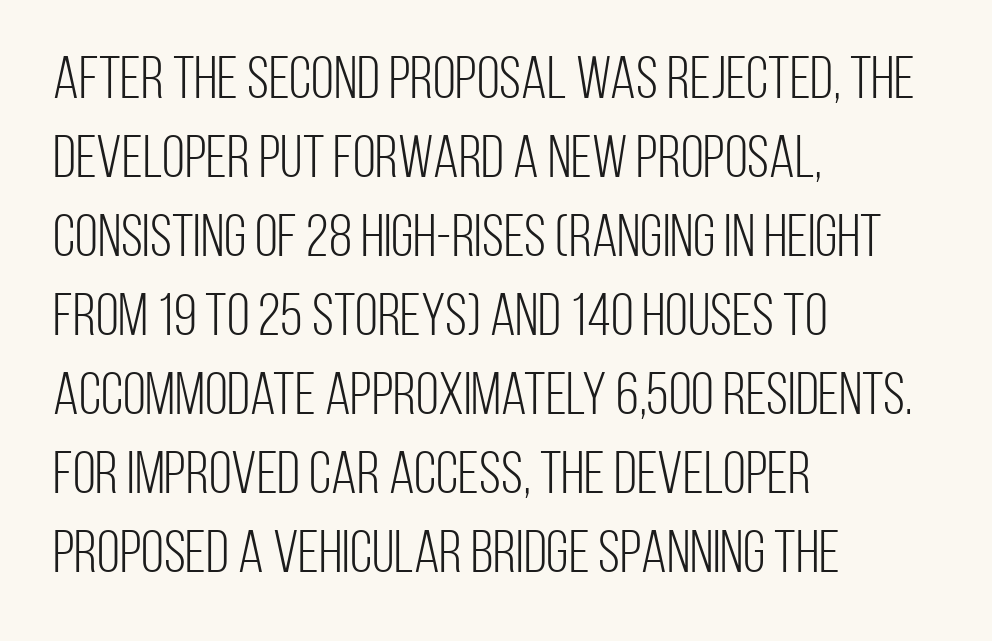
{"serif": "no", "italic": "no", "bold": "no", "weight": "light", "width": "condensed", "stroke_contrast": "low", "x_height": "large", "monospaced": "no", "underline": "no", "align": "left", "line_spacing": "normal", "line_spacing_ratio": 1.34, "letter_spacing": "normal", "letter_spacing_em": 0.0, "glyph_px": 59}
